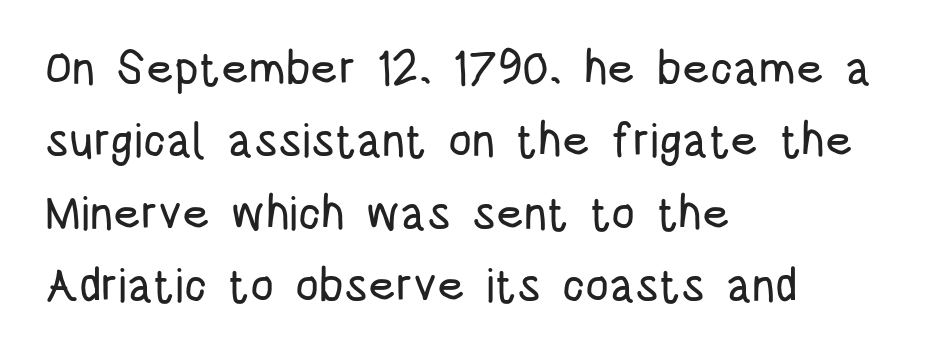
The letters advance in unequal steps, a hallmark of proportional type. Does the copy run flush right? No — it runs flush left. When letters stand straight like this, we call the style roman or upright. The horizontal fit of the characters is conventional and even.
